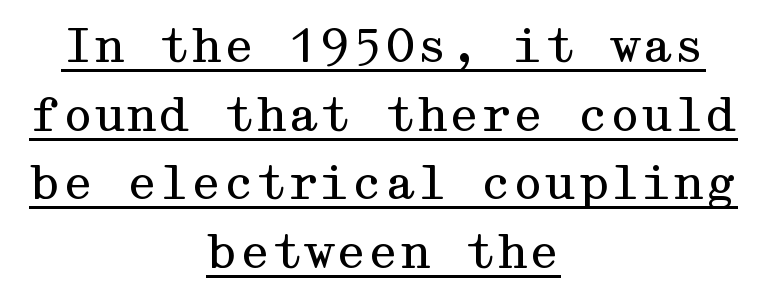
Type style note: has serifs. The glyphs are accompanied by a horizontal stroke just below them. Each line is balanced around a shared central axis. The line-height multiplier appears to be the usual default.
